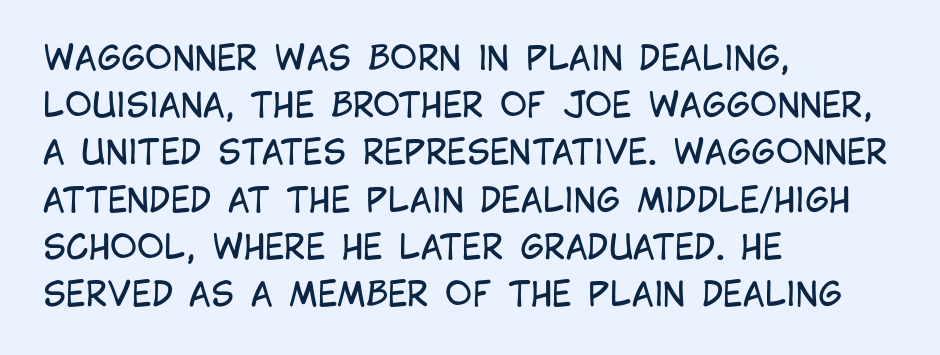
{"serif": "no", "italic": "no", "bold": "no", "weight": "regular", "width": "condensed", "stroke_contrast": "low", "x_height": "large", "monospaced": "no", "underline": "no", "align": "left", "line_spacing": "normal", "line_spacing_ratio": 1.43, "letter_spacing": "normal", "letter_spacing_em": 0.0, "glyph_px": 33}
